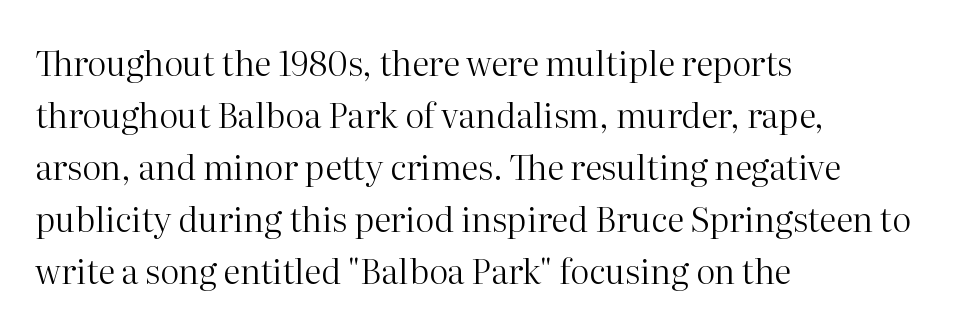
Posture: vertical. Letterform terminals end in serifs throughout the passage. Each word holds together tightly as a unit, with standard inter-letter gaps. Leftover space on each line is placed entirely after the last word. Do the characters align in a grid? No, the font is proportional.
